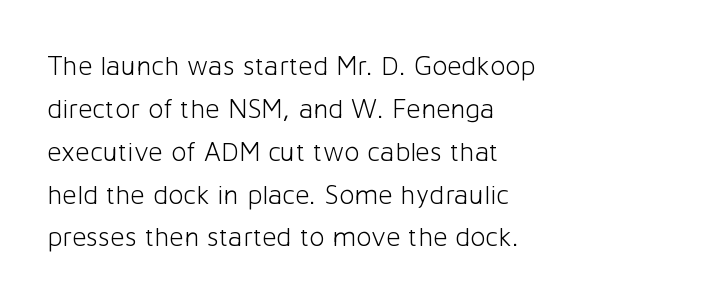
The image shows 28 px light sans-serif type, upright; set left-aligned, normal line spacing (1.53x), normal letter spacing, not underlined; low stroke contrast and a medium x-height.
